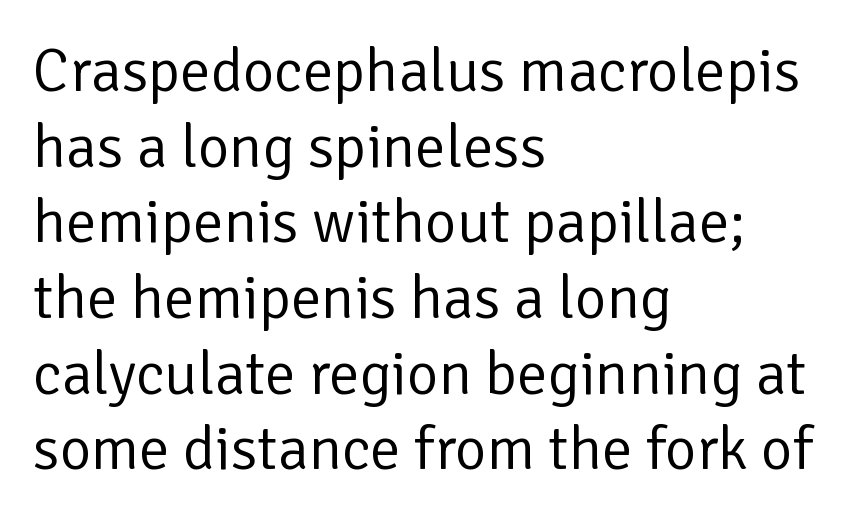
This sample uses a sans-serif face. Summary of weight: not heavy and not bold. The typography opts for an upright posture over an oblique one. Short note: letters normally spaced. In CSS terms this would be text-align: left. The area under the type is left untouched.
